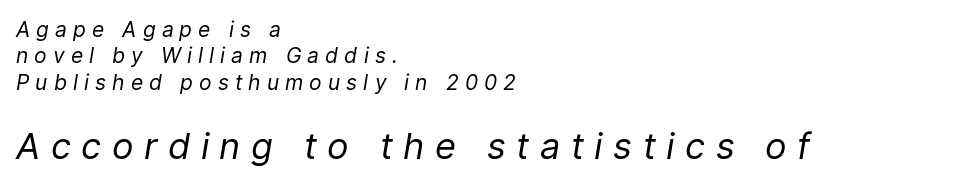
Every row of glyphs begins at an identical x-position on the left. In terms of leading, this rendering sits right in the middle. The words here are not underlined. Is this a fixed-width face? No — the glyphs have proportional, varying widths.
